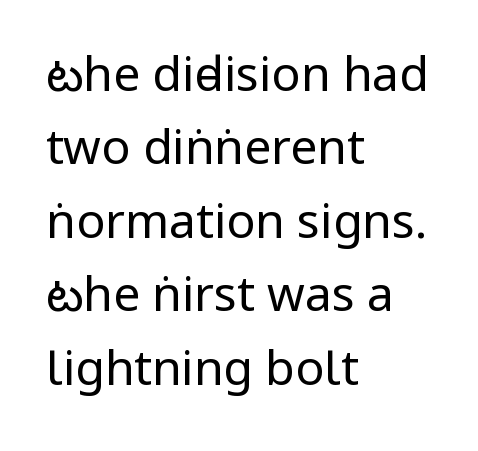
Observe the absence of serifs on each vertical stroke in this sample. Anything drawn beneath the words? Only blank space. Does the leading feel generous? No, just average. Each word holds together tightly as a unit, with standard inter-letter gaps. Do the letters lean? They stand straight.
